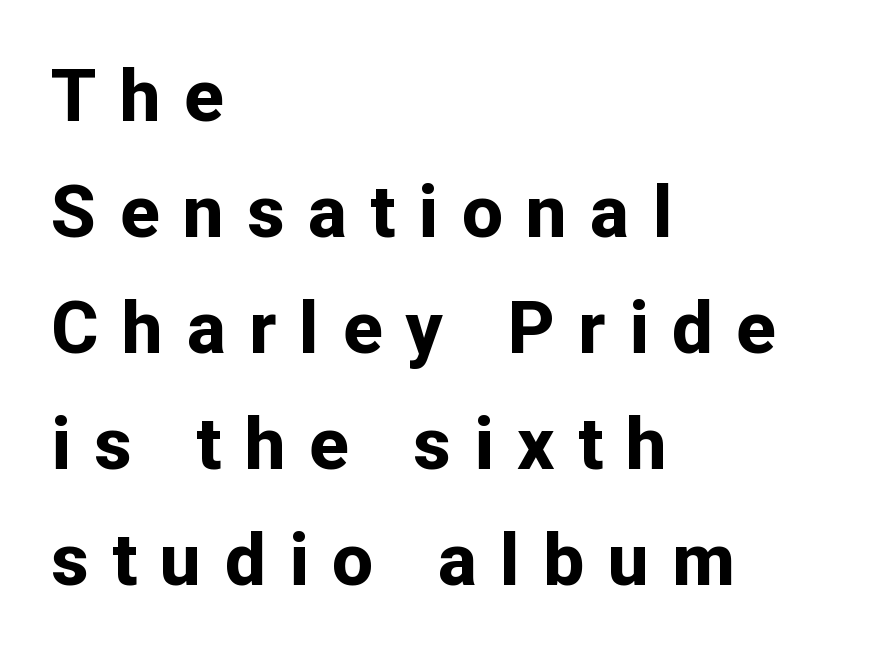
Is this a sans? Yes — the strokes have no serifs. Heft: maximum for text — a bold. Short and long lines alike share a common starting point at left. This sample has the flowing, uneven cadence of proportional lettering. Type without underlining. Tall strokes in this sample are plumb rather than angled.
